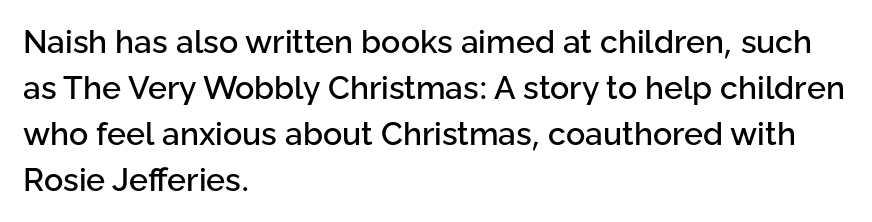
If you measured baseline to baseline, you'd find a middling distance. Characters remain perfectly vertical along every line. The text was rendered using a sans face with plain stroke endings. Is this a fixed-width face? No — the glyphs have proportional, varying widths. The specimen omits any rule beneath the text block's lines.
